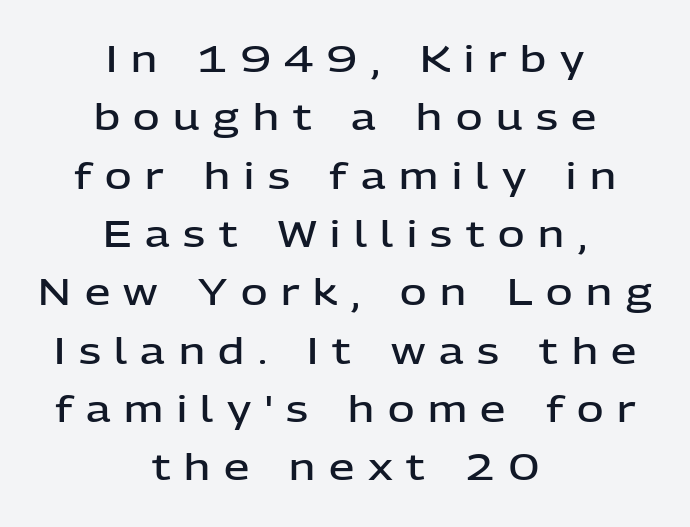
Q: Is the text bold? A: Semi-bold.
Q: Is the text italic (slanted)? A: No, it is upright.
Q: Is the typeface a serif or a sans-serif typeface? A: Sans-serif.
Q: Is the text underlined? A: No.
Q: How is the paragraph aligned? A: Centered.
Q: Is the spacing between letters normal or unusually wide? A: Unusually wide.
Q: Is the spacing between lines tight, normal or loose? A: Normal.
Q: Width (condensed, normal, or wide)? A: Normal.
Q: Stroke contrast? A: Low.
Q: x-height? A: Medium.
Q: Monospaced? A: No.
